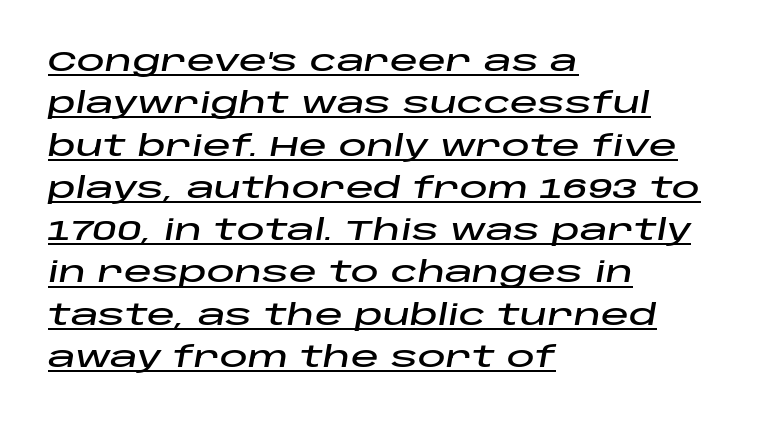
Tall strokes in this sample are angled rather than plumb. Proportional: the letters do not fall into vertical columns. You can see a thin bar hugging the bottom of the glyphs. Spacing between characters is what you'd get straight out of the box. Rows of type keep a routine distance in the vertical direction. This sample is left-justified, so line endings fall wherever the words run out.
